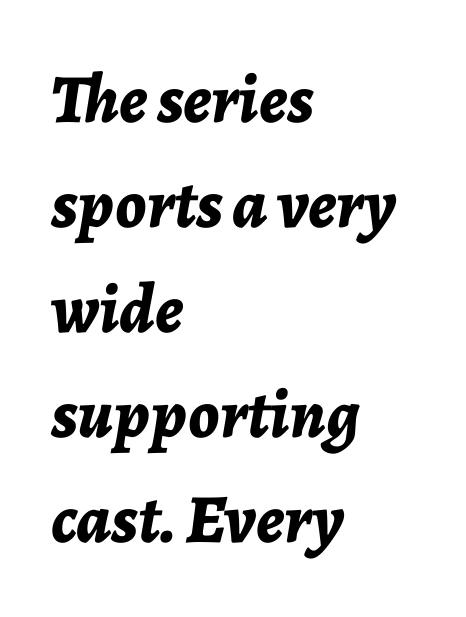
The image shows 69 px bold type, italic (leaning right); set left-aligned, normal line spacing (1.52x), normal letter spacing, not underlined; low stroke contrast and a medium x-height.
